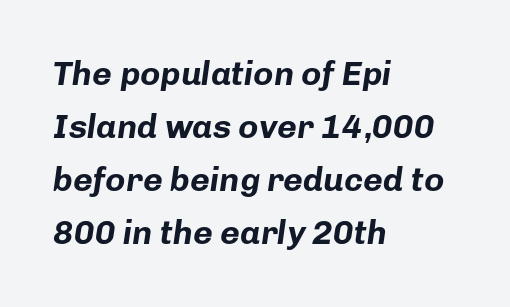
The passage shown has conventional tracking throughout. The lines are quadded left. Italic? Definitely — the glyphs are oblique. Underlining? Definitely not there. Successive baselines arrive at the customary interval. The sample has been set heavy, in full bold.
